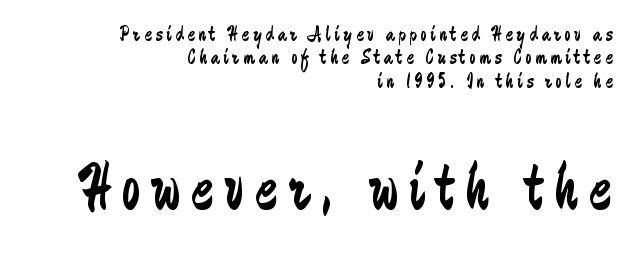
The image shows 67 px regular-weight, condensed sans-serif type; set right-aligned, tight line spacing (1.06x), not underlined; the second (bottom) block is 3.05x larger; low stroke contrast and a small x-height.
